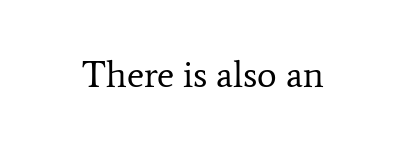
A typesetter would call this zero additional tracking. No chunkiness to these letters — they're not bold. Ordinary non-slanted type is in use. Type style note: has serifs.
